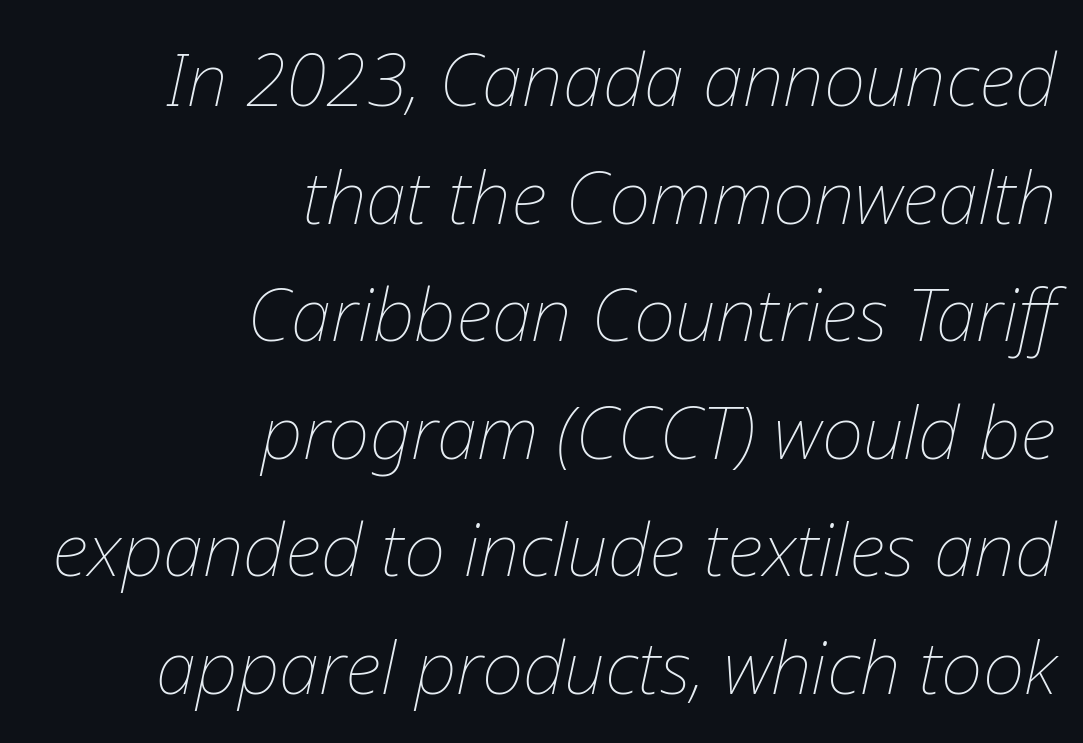
{"italic": "yes", "lean": "right", "slant_degrees": 12, "bold": "no", "weight": "thin", "width": "normal", "stroke_contrast": "low", "x_height": "medium", "monospaced": "no", "underline": "no", "align": "right", "line_spacing": "normal", "line_spacing_ratio": 1.61, "letter_spacing": "normal", "letter_spacing_em": 0.0, "glyph_px": 73}
